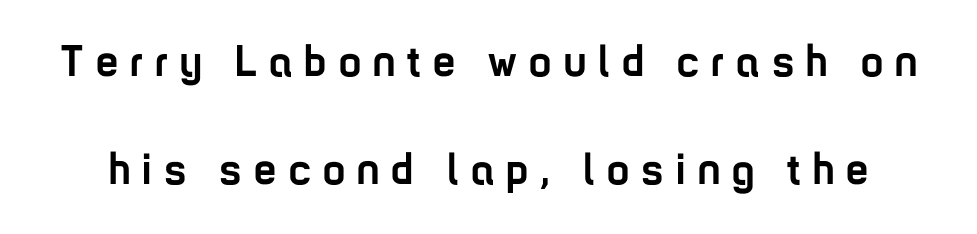
Q: Is the text bold? A: Yes.
Q: Is the text italic (slanted)? A: No, it is upright.
Q: Is the typeface a serif or a sans-serif typeface? A: Sans-serif.
Q: Is the text underlined? A: No.
Q: Is the spacing between letters normal or unusually wide? A: Unusually wide.
Q: Is the spacing between lines tight, normal or loose? A: Loose.
Q: Width (condensed, normal, or wide)? A: Condensed.
Q: Stroke contrast? A: Low.
Q: x-height? A: Medium.
Q: Monospaced? A: No.
